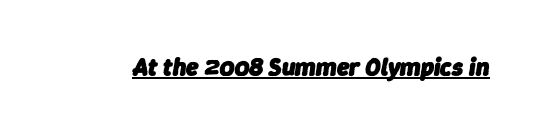
{"italic": "yes", "lean": "right", "slant_degrees": 9, "bold": "yes", "underline": "yes", "letter_spacing": "normal", "letter_spacing_em": 0.0, "glyph_px": 25}
